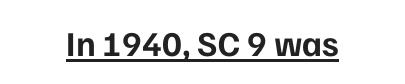
Nothing unusual about the tracking: characters are spaced as the font intends. The letters stand straight up with perfectly vertical stems. Nothing sits at the stroke ends, so this counts as sans-serif. Beneath each row of characters lies a ruled line.
